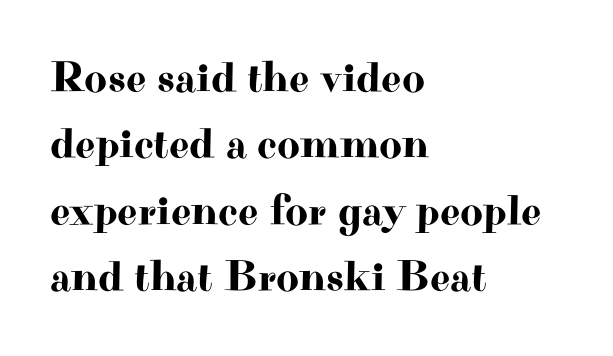
{"serif": "yes", "italic": "no", "width": "wide", "stroke_contrast": "high", "x_height": "small", "monospaced": "no", "underline": "no", "align": "left", "line_spacing": "normal", "line_spacing_ratio": 1.51, "letter_spacing": "normal", "letter_spacing_em": 0.0, "glyph_px": 44}
